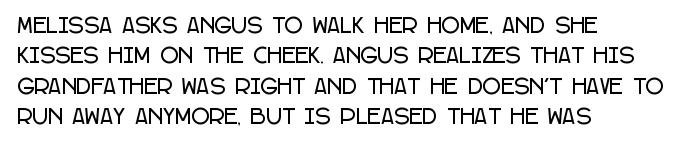
Q: Is the text italic (slanted)? A: No, it is upright.
Q: Is the text underlined? A: No.
Q: How is the paragraph aligned? A: Left-aligned.
Q: Is the spacing between letters normal or unusually wide? A: Normal.
Q: Is the spacing between lines tight, normal or loose? A: Normal.
